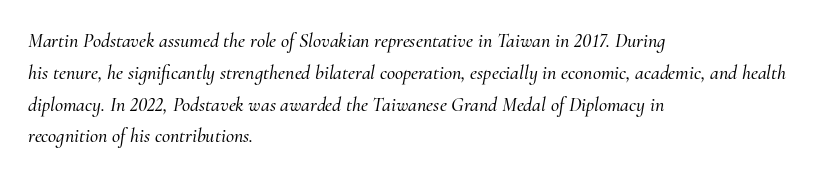
Q: Is the text italic (slanted)? A: Yes, it leans right by about 10 degrees.
Q: Is the text underlined? A: No.
Q: How is the paragraph aligned? A: Left-aligned.
Q: Is the spacing between letters normal or unusually wide? A: Normal.
Q: Is the spacing between lines tight, normal or loose? A: Normal.
